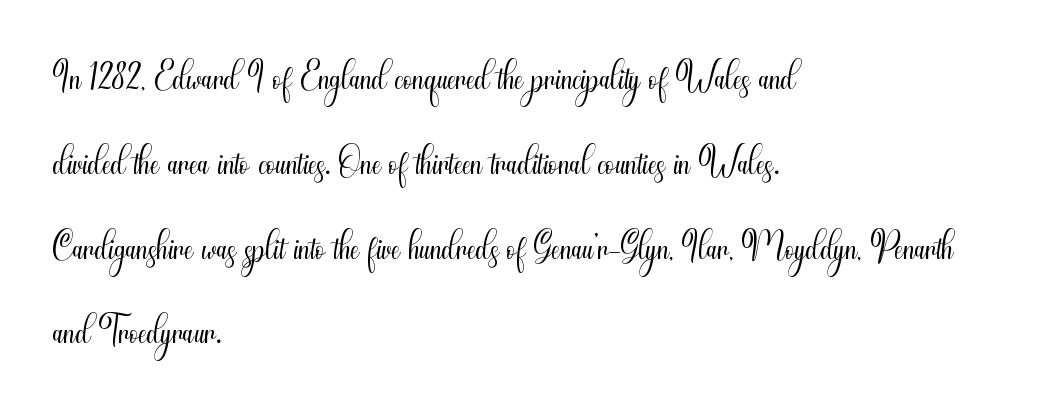
{"serif": "no", "bold": "no", "weight": "light", "width": "condensed", "stroke_contrast": "medium", "x_height": "small", "monospaced": "no", "underline": "no", "align": "left", "line_spacing": "normal", "line_spacing_ratio": 1.57, "letter_spacing": "normal", "letter_spacing_em": 0.0, "glyph_px": 54}
